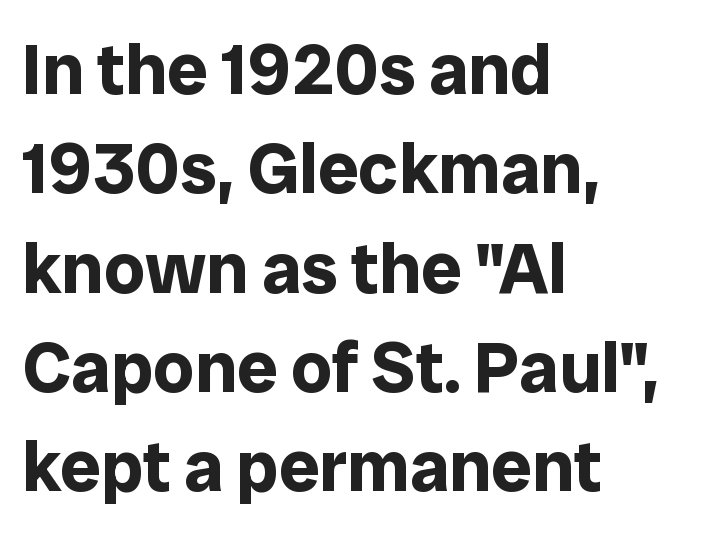
The image shows 72 px bold sans-serif type, upright; set left-aligned, normal line spacing (1.38x), normal letter spacing, not underlined; low stroke contrast and a medium x-height.
